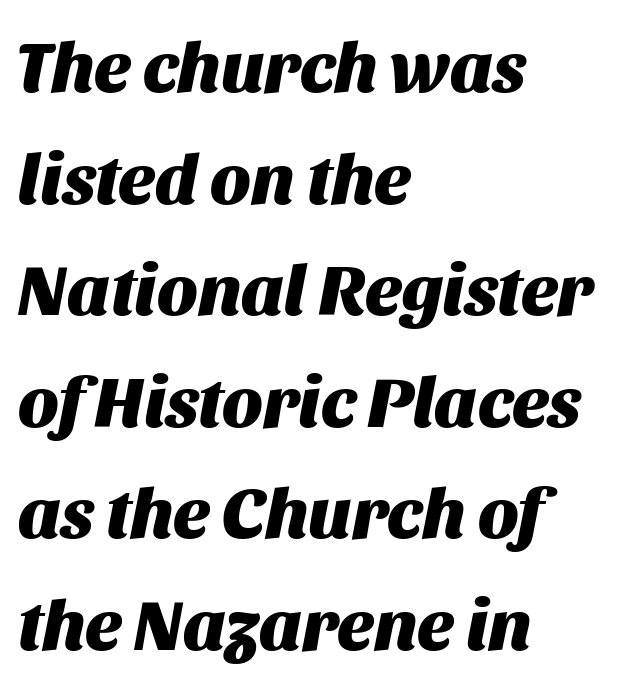
Line beginnings align vertically; line endings do not. The font's italic variant was chosen for this text. The strip under each line holds only bare page. Notice how descenders clear the ascenders below comfortably — that's standard leading.
